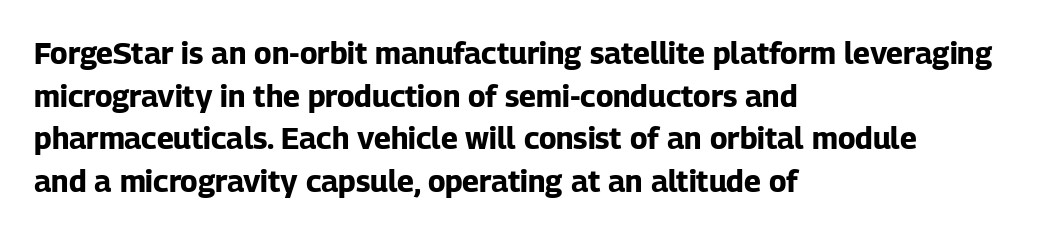
Q: Is the text bold? A: Yes.
Q: Is the text italic (slanted)? A: No, it is upright.
Q: Is the typeface a serif or a sans-serif typeface? A: Sans-serif.
Q: Is the text underlined? A: No.
Q: How is the paragraph aligned? A: Left-aligned.
Q: Is the spacing between letters normal or unusually wide? A: Normal.
Q: Is the spacing between lines tight, normal or loose? A: Normal.
Q: Width (condensed, normal, or wide)? A: Normal.
Q: Stroke contrast? A: Low.
Q: x-height? A: Medium.
Q: Monospaced? A: No.
